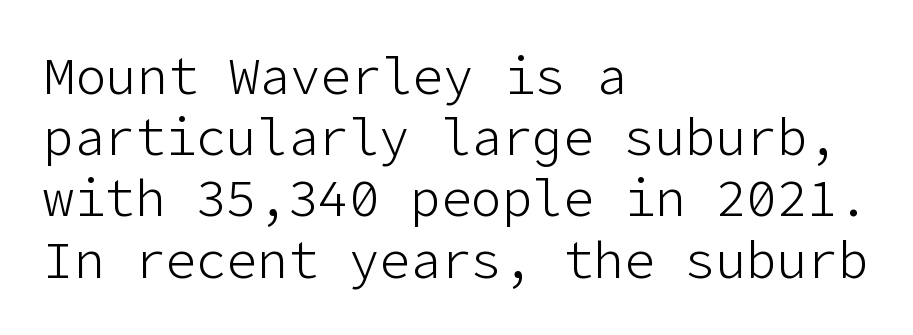
The image shows 51 px light sans-serif type, upright; set left-aligned, line spacing 1.2x, normal letter spacing, not underlined; low stroke contrast and a medium x-height.
